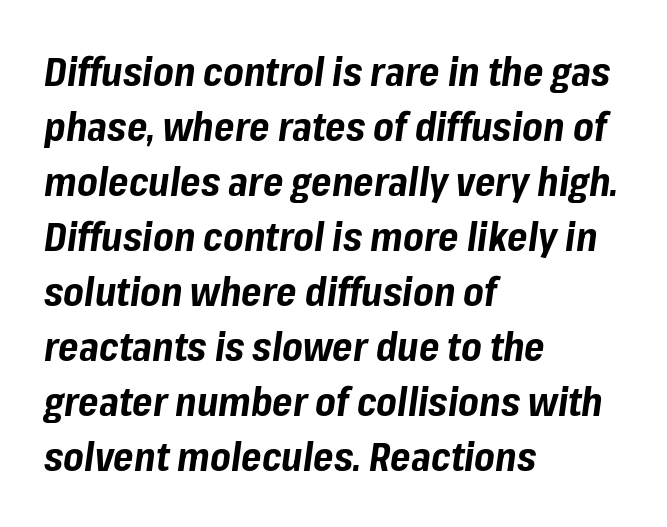
Q: Is the text bold? A: Yes.
Q: Is the text italic (slanted)? A: Yes, it leans right by about 8 degrees.
Q: Is the text underlined? A: No.
Q: How is the paragraph aligned? A: Left-aligned.
Q: Is the spacing between letters normal or unusually wide? A: Normal.
Q: Is the spacing between lines tight, normal or loose? A: Normal.
Q: Width (condensed, normal, or wide)? A: Normal.
Q: Stroke contrast? A: Low.
Q: x-height? A: Medium.
Q: Monospaced? A: No.
